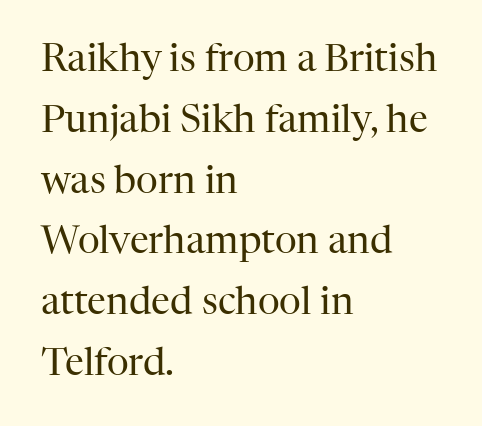
{"serif": "yes", "italic": "no", "bold": "no", "weight": "regular", "width": "normal", "stroke_contrast": "high", "x_height": "medium", "monospaced": "no", "underline": "no", "align": "left", "line_spacing": "normal", "line_spacing_ratio": 1.6, "letter_spacing": "normal", "letter_spacing_em": 0.0, "glyph_px": 38}
